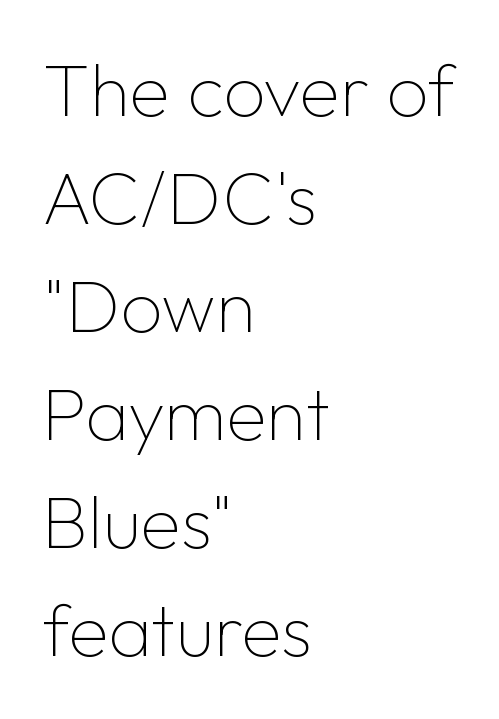
{"serif": "no", "italic": "no", "bold": "no", "weight": "thin", "width": "normal", "stroke_contrast": "low", "x_height": "medium", "monospaced": "no", "underline": "no", "align": "left", "line_spacing": "normal", "line_spacing_ratio": 1.46, "letter_spacing": "normal", "letter_spacing_em": 0.0, "glyph_px": 74}
